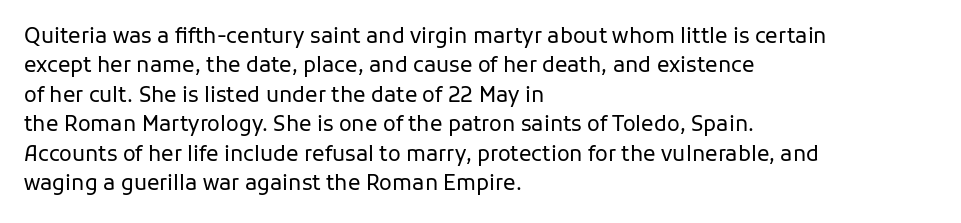
A clean baseline with only descenders dipping below it. If you drew a line through each stem, it would be perfectly vertical. Honestly, the row spacing looks completely unremarkable. Is this a heavy cut? Hardly; it is regular or lighter.
